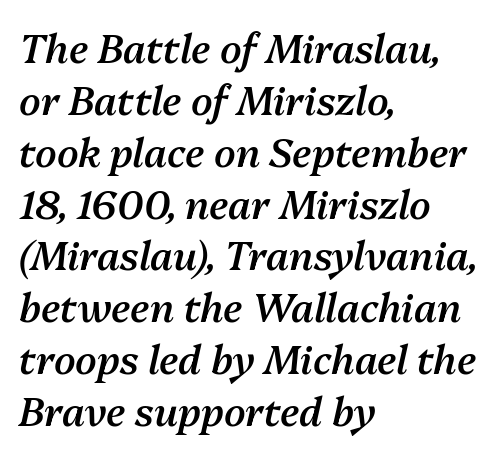
Q: Is the text bold? A: Semi-bold.
Q: Is the text italic (slanted)? A: Yes, it leans right by about 13 degrees.
Q: Is the text underlined? A: No.
Q: How is the paragraph aligned? A: Left-aligned.
Q: Is the spacing between letters normal or unusually wide? A: Normal.
Q: Is the spacing between lines tight, normal or loose? A: Normal.
Q: Width (condensed, normal, or wide)? A: Normal.
Q: Stroke contrast? A: Medium.
Q: x-height? A: Medium.
Q: Monospaced? A: No.
